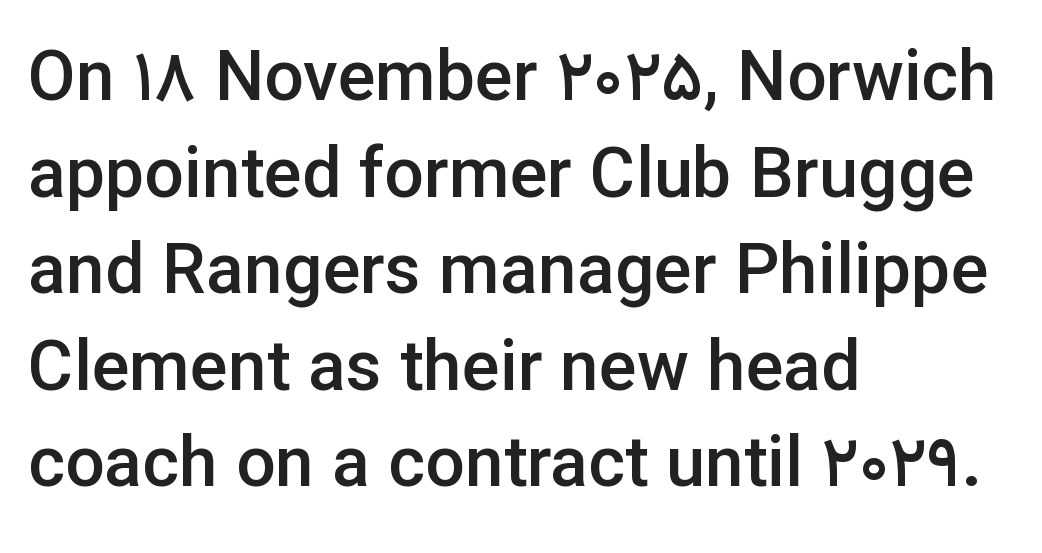
The vertical gap from one line to the next is medium. The type sits square on the baseline with zero lean. Weight: semibold (demi). Quick note: underline off.
